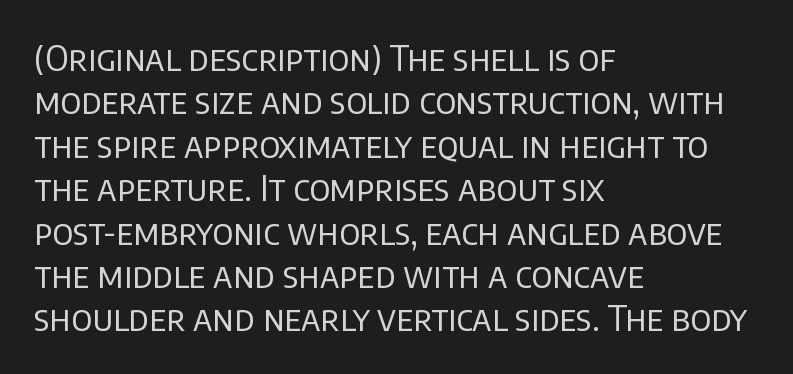
{"serif": "no", "italic": "no", "bold": "no", "weight": "regular", "width": "normal", "stroke_contrast": "low", "x_height": "large", "monospaced": "no", "underline": "no", "align": "left", "line_spacing_ratio": 1.24, "letter_spacing": "normal", "letter_spacing_em": 0.0, "glyph_px": 35}
